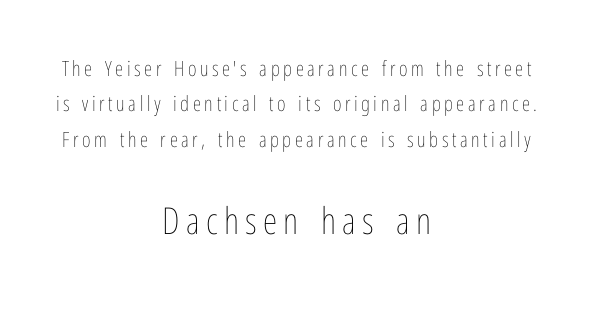
{"italic": "no", "bold": "no", "weight": "thin", "width": "condensed", "stroke_contrast": "low", "x_height": "medium", "monospaced": "no", "underline": "no", "align": "center", "line_spacing": "normal", "line_spacing_ratio": 1.69, "larger_block": "second", "size_ratio": 1.76, "glyph_px": 37}
